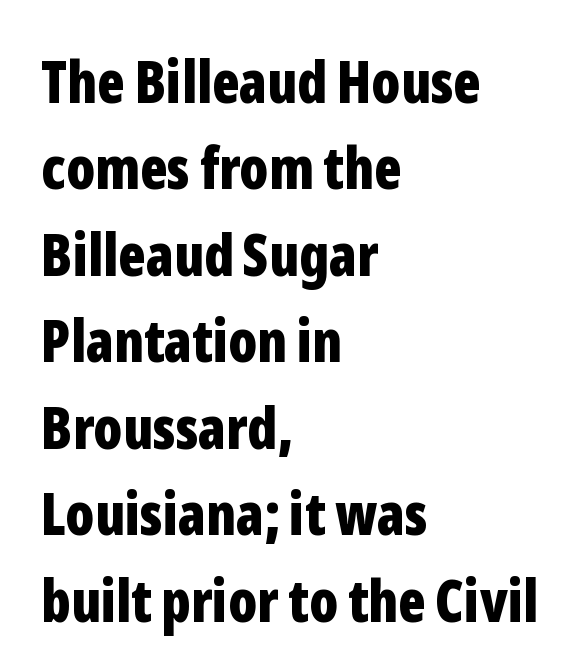
{"serif": "no", "italic": "no", "bold": "yes", "weight": "bold", "width": "condensed", "stroke_contrast": "low", "x_height": "medium", "monospaced": "no", "underline": "no", "align": "left", "line_spacing": "normal", "line_spacing_ratio": 1.49, "letter_spacing": "normal", "letter_spacing_em": 0.0, "glyph_px": 58}
